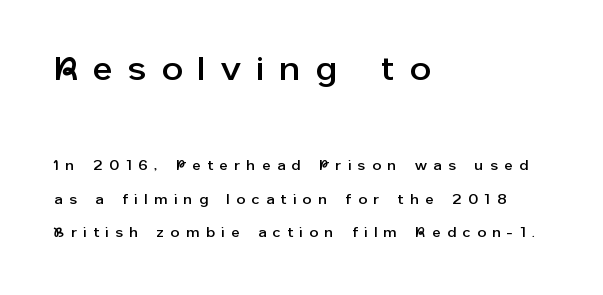
{"serif": "no", "italic": "no", "width": "normal", "stroke_contrast": "low", "x_height": "medium", "monospaced": "no", "underline": "no", "align": "left", "line_spacing": "loose", "line_spacing_ratio": 2.39, "letter_spacing": "wide", "letter_spacing_em": 0.49, "larger_block": "first", "size_ratio": 2.36, "glyph_px": 33}
